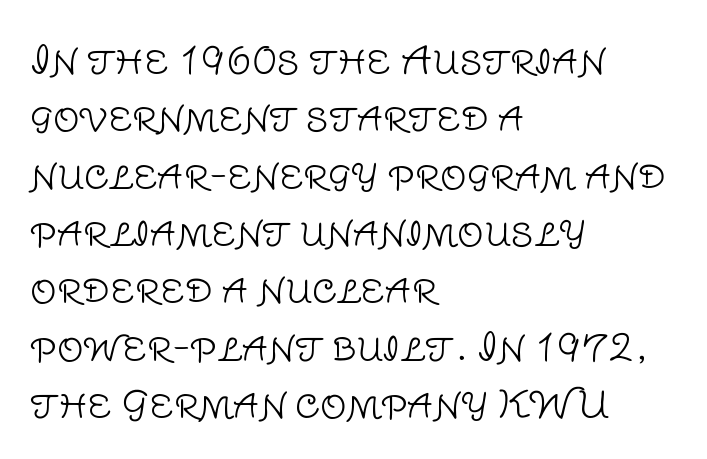
The image shows 37 px light sans-serif type; set left-aligned, normal line spacing (1.55x), normal letter spacing, not underlined; low stroke contrast and a large x-height.
